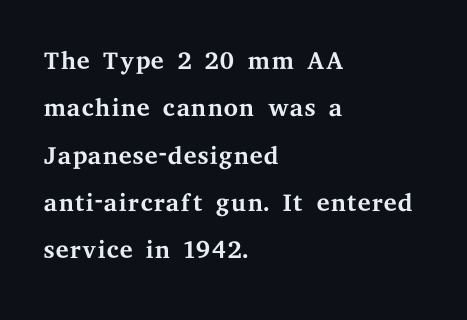
Q: Is the text bold? A: No.
Q: Is the text italic (slanted)? A: No, it is upright.
Q: Is the typeface a serif or a sans-serif typeface? A: Serif.
Q: Is the text underlined? A: No.
Q: How is the paragraph aligned? A: Left-aligned.
Q: Is the spacing between letters normal or unusually wide? A: Normal.
Q: Is the spacing between lines tight, normal or loose? A: Normal.
Q: Width (condensed, normal, or wide)? A: Wide.
Q: Stroke contrast? A: Medium.
Q: x-height? A: Medium.
Q: Monospaced? A: No.
